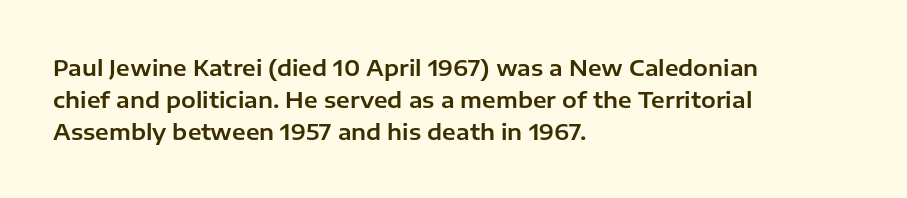
The image shows 22 px text type, upright; set left-aligned, normal line spacing (1.45x), normal letter spacing, not underlined.
